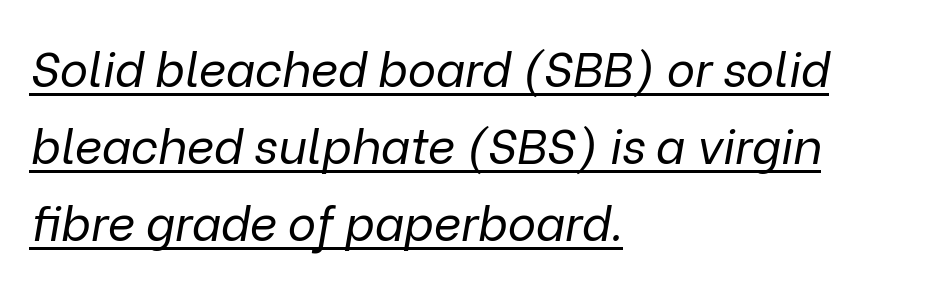
Notice how a bar underscores the lettering throughout. Stems here are at most as thick as an everyday book face. A normal amount of white space separates one row of letters from the next. All the whitespace from short lines collects on the right. Nobody touched the tracking dial on this one.
